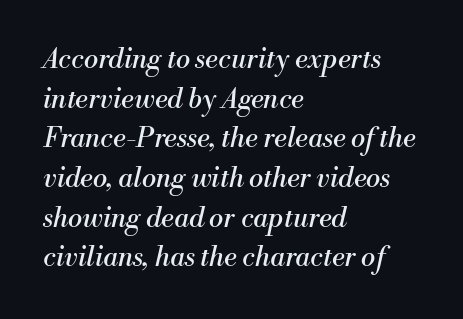
Q: Is the text bold? A: No.
Q: Is the text italic (slanted)? A: Yes, it leans right by about 13 degrees.
Q: Is the text underlined? A: No.
Q: How is the paragraph aligned? A: Left-aligned.
Q: Is the spacing between letters normal or unusually wide? A: Normal.
Q: Is the spacing between lines tight, normal or loose? A: Normal.
